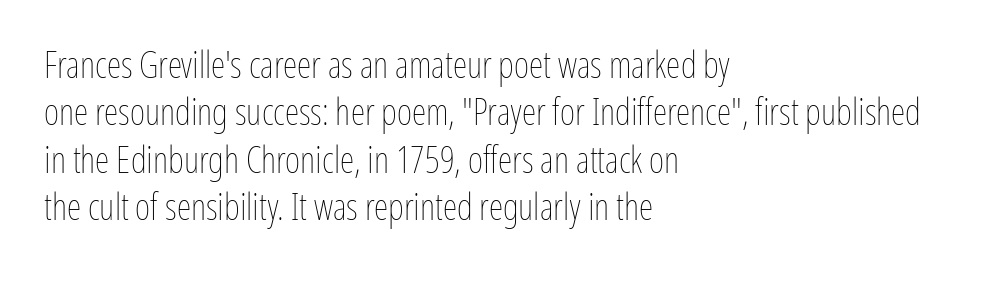
{"italic": "no", "bold": "no", "weight": "thin", "width": "condensed", "stroke_contrast": "low", "x_height": "medium", "monospaced": "no", "underline": "no", "align": "left", "line_spacing": "normal", "line_spacing_ratio": 1.28, "letter_spacing": "normal", "letter_spacing_em": 0.0, "glyph_px": 37}
